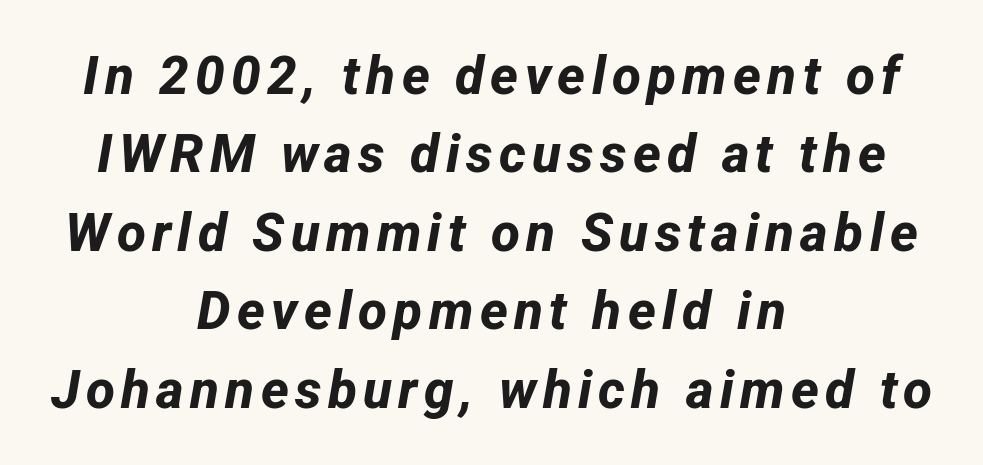
{"serif": "no", "bold": "yes", "weight": "bold", "width": "normal", "stroke_contrast": "low", "x_height": "medium", "monospaced": "no", "underline": "no", "align": "center", "line_spacing": "normal", "line_spacing_ratio": 1.48, "glyph_px": 53}
